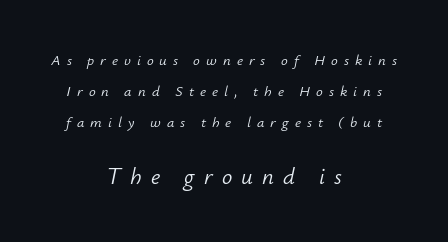
The image shows 23 px text type, italic (leaning right); set centered, loose line spacing (2.07x), unusually wide letter spacing (+0.4 em), not underlined; the second (bottom) block is 1.53x larger.
